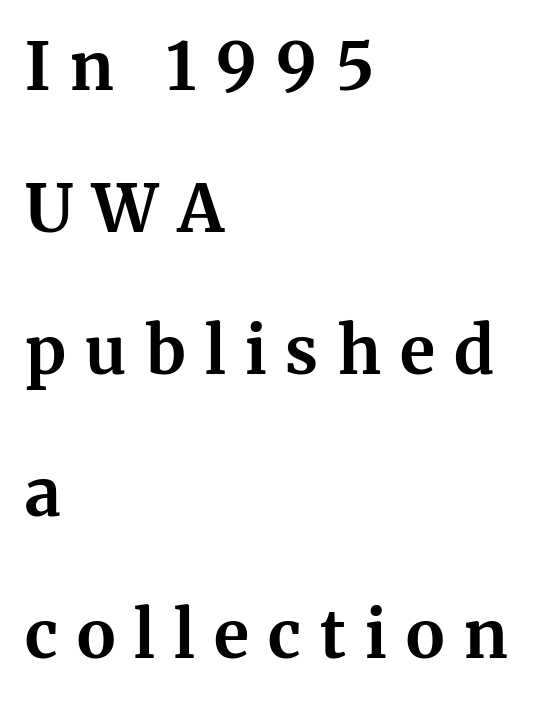
{"serif": "yes", "italic": "no", "bold": "yes", "weight": "bold", "width": "normal", "stroke_contrast": "medium", "x_height": "medium", "monospaced": "no", "underline": "no", "align": "left", "line_spacing": "loose", "line_spacing_ratio": 2.15, "letter_spacing": "wide", "letter_spacing_em": 0.29, "glyph_px": 66}
